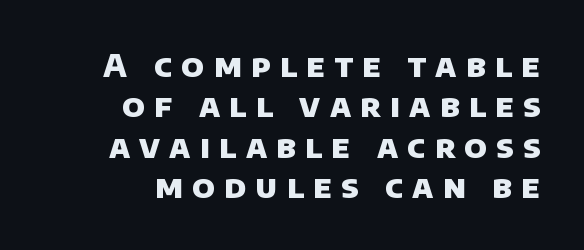
{"serif": "no", "bold": "yes", "weight": "heavy", "width": "normal", "stroke_contrast": "low", "x_height": "large", "monospaced": "no", "underline": "no", "align": "right", "line_spacing": "normal", "line_spacing_ratio": 1.26, "letter_spacing": "wide", "letter_spacing_em": 0.29, "glyph_px": 32}
